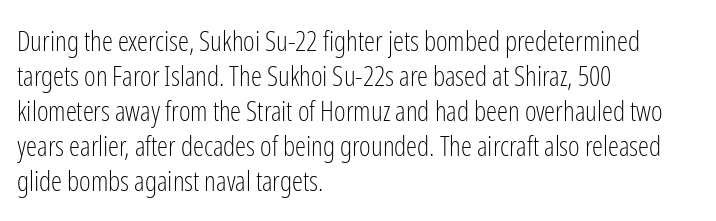
{"serif": "no", "italic": "no", "bold": "no", "weight": "light", "width": "condensed", "stroke_contrast": "low", "x_height": "medium", "monospaced": "no", "underline": "no", "align": "left", "line_spacing": "normal", "line_spacing_ratio": 1.25, "letter_spacing": "normal", "letter_spacing_em": 0.0, "glyph_px": 28}
